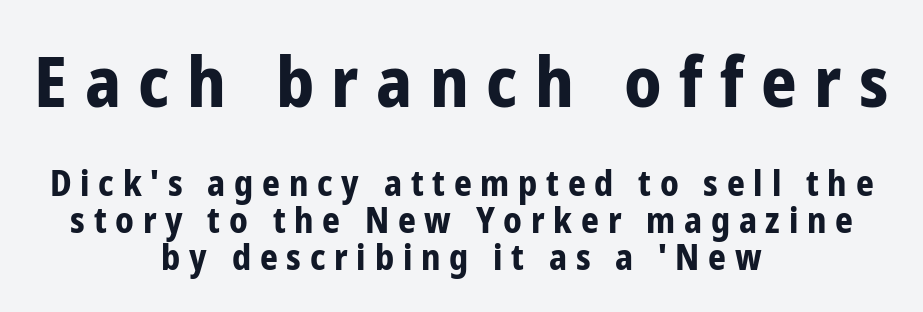
{"serif": "no", "italic": "no", "bold": "yes", "weight": "bold", "width": "condensed", "stroke_contrast": "low", "x_height": "medium", "monospaced": "no", "underline": "no", "align": "center", "line_spacing": "tight", "line_spacing_ratio": 1.06, "letter_spacing": "wide", "letter_spacing_em": 0.25, "larger_block": "first", "size_ratio": 2.0, "glyph_px": 70}
